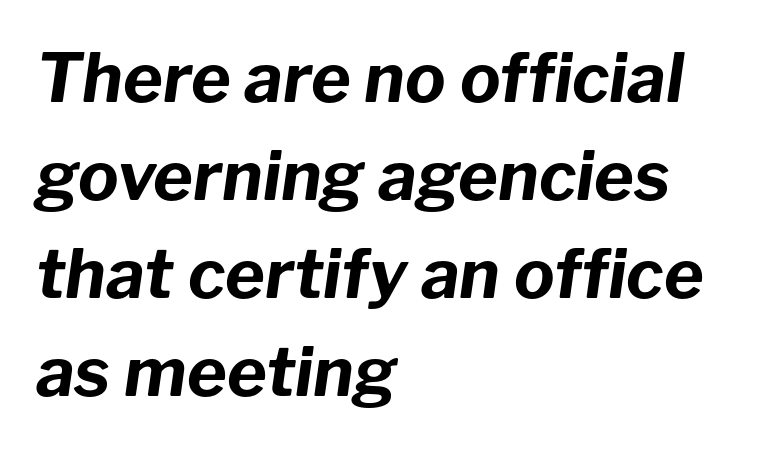
Q: Is the text bold? A: Yes.
Q: Is the text italic (slanted)? A: Yes, it leans right by about 8 degrees.
Q: Is the text underlined? A: No.
Q: How is the paragraph aligned? A: Left-aligned.
Q: Is the spacing between letters normal or unusually wide? A: Normal.
Q: Is the spacing between lines tight, normal or loose? A: Normal.
Q: Width (condensed, normal, or wide)? A: Normal.
Q: Stroke contrast? A: Low.
Q: x-height? A: Medium.
Q: Monospaced? A: No.
